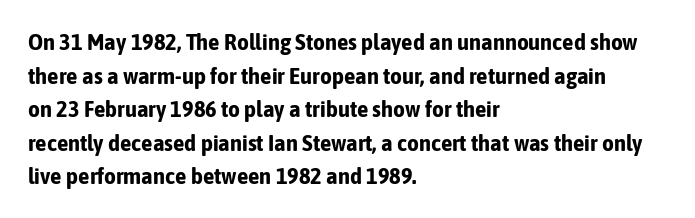
Each line starts at the same left margin while the right side varies. One glance says typical: line gaps are just what's usual. Nope, not italic — everything's standing straight. Plenty of ink on the page — the face is bold.
